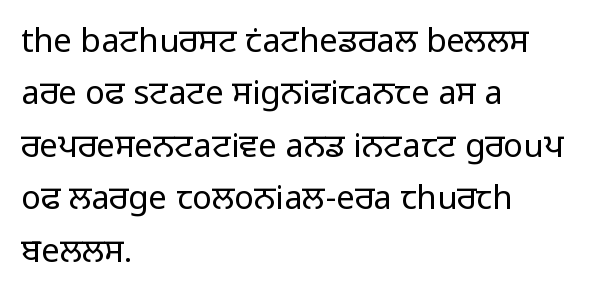
{"serif": "no", "italic": "no", "bold": "no", "weight": "regular", "width": "normal", "stroke_contrast": "low", "x_height": "medium", "monospaced": "no", "underline": "no", "align": "left", "line_spacing": "normal", "line_spacing_ratio": 1.59, "letter_spacing": "normal", "letter_spacing_em": 0.0, "glyph_px": 33}
